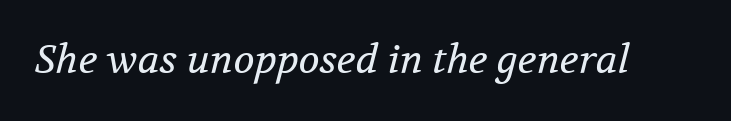
{"serif": "yes", "italic": "yes", "lean": "right", "slant_degrees": 12, "bold": "no", "weight": "regular", "width": "normal", "stroke_contrast": "medium", "x_height": "medium", "monospaced": "no", "underline": "no", "letter_spacing": "normal", "letter_spacing_em": 0.0, "glyph_px": 39}
